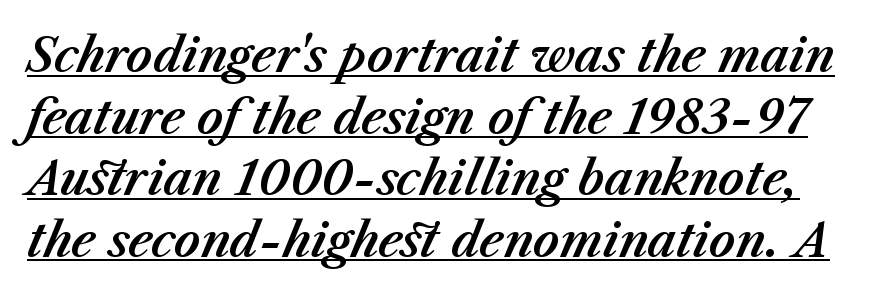
{"italic": "yes", "lean": "right", "slant_degrees": 23, "width": "normal", "stroke_contrast": "medium", "x_height": "medium", "monospaced": "no", "underline": "yes", "line_spacing": "normal", "line_spacing_ratio": 1.34, "letter_spacing": "normal", "letter_spacing_em": 0.0, "glyph_px": 46}
